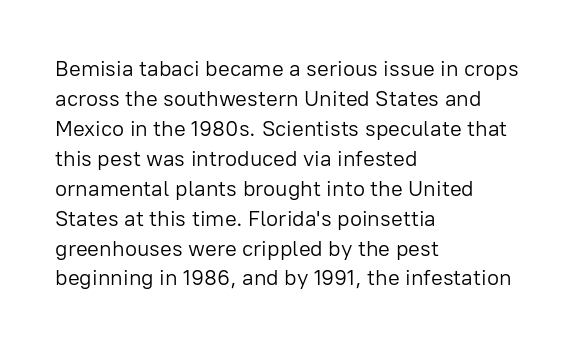
{"italic": "no", "bold": "no", "underline": "no", "align": "left", "line_spacing": "normal", "line_spacing_ratio": 1.36, "letter_spacing": "normal", "letter_spacing_em": 0.0, "glyph_px": 22}
